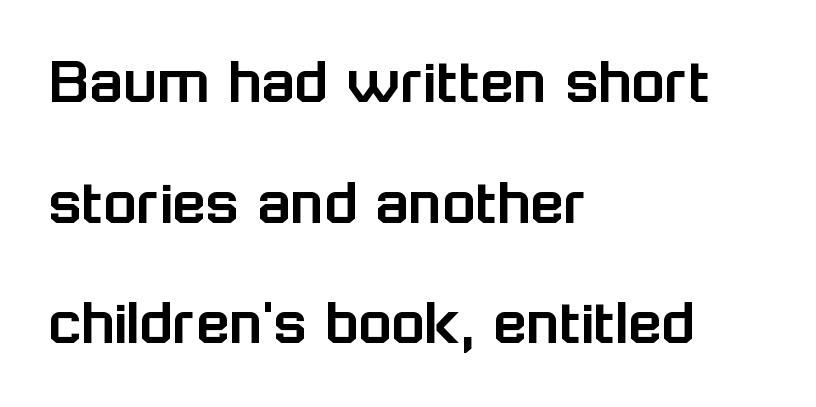
{"serif": "no", "italic": "no", "width": "normal", "stroke_contrast": "low", "x_height": "medium", "monospaced": "no", "underline": "no", "align": "left", "line_spacing_ratio": 1.75, "letter_spacing": "normal", "letter_spacing_em": 0.0, "glyph_px": 69}
